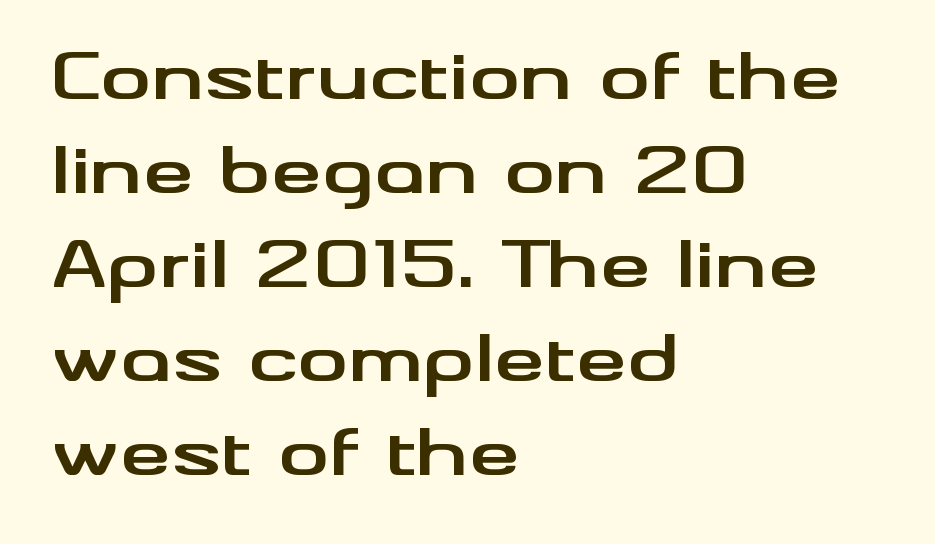
{"serif": "no", "italic": "no", "bold": "yes", "weight": "bold", "width": "wide", "stroke_contrast": "medium", "x_height": "small", "monospaced": "no", "underline": "no", "align": "left", "line_spacing": "normal", "line_spacing_ratio": 1.47, "letter_spacing": "normal", "letter_spacing_em": 0.0, "glyph_px": 64}
